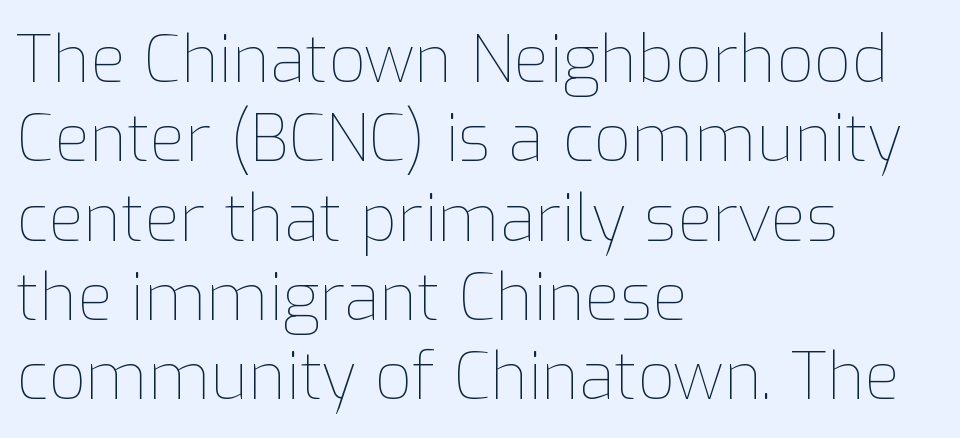
The image shows 65 px thin type, upright; set left-aligned, line spacing 1.22x, normal letter spacing, not underlined; low stroke contrast and a medium x-height.
